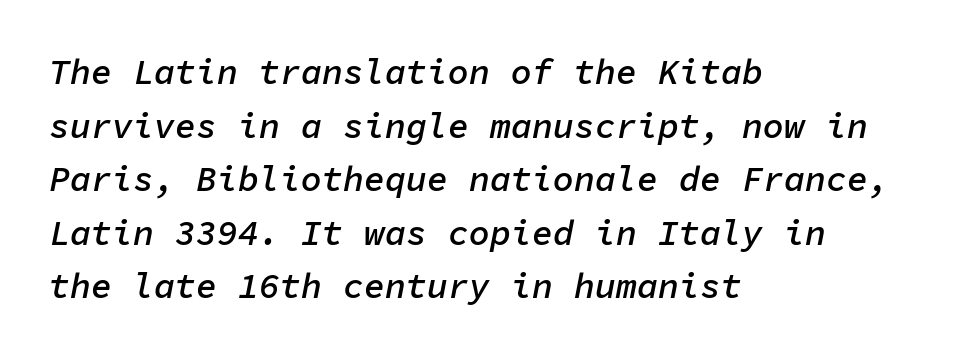
The image shows 35 px semibold type, italic (leaning right), monospaced; set left-aligned, normal line spacing (1.53x), normal letter spacing, not underlined; low stroke contrast and a medium x-height.
